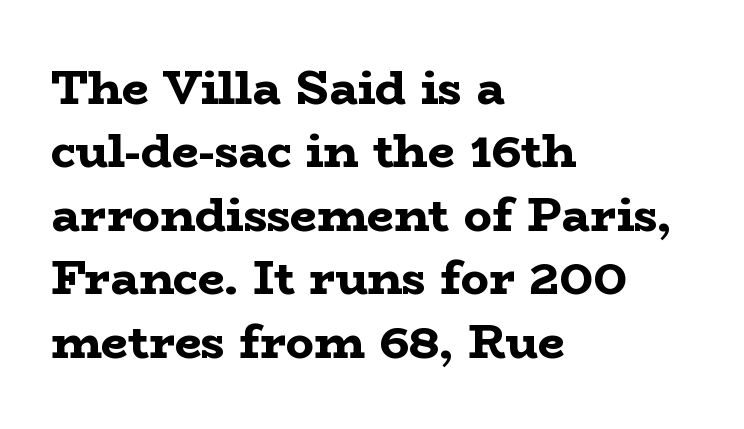
Q: Is the text bold? A: Yes.
Q: Is the text italic (slanted)? A: No, it is upright.
Q: Is the typeface a serif or a sans-serif typeface? A: Serif.
Q: Is the text underlined? A: No.
Q: How is the paragraph aligned? A: Left-aligned.
Q: Is the spacing between letters normal or unusually wide? A: Normal.
Q: Is the spacing between lines tight, normal or loose? A: Normal.
Q: Width (condensed, normal, or wide)? A: Wide.
Q: Stroke contrast? A: Low.
Q: x-height? A: Medium.
Q: Monospaced? A: No.
